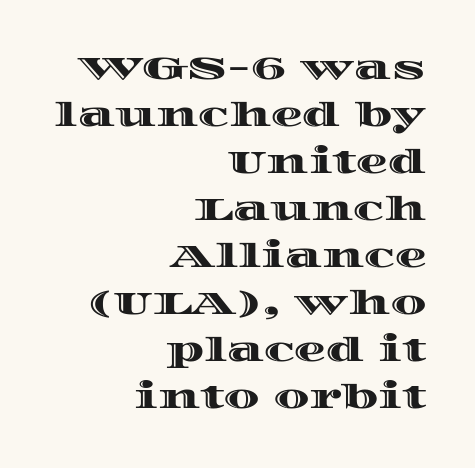
{"italic": "no", "width": "wide", "x_height": "large", "monospaced": "no", "underline": "no", "align": "right", "line_spacing": "normal", "line_spacing_ratio": 1.47, "letter_spacing": "normal", "letter_spacing_em": 0.0, "glyph_px": 32}
